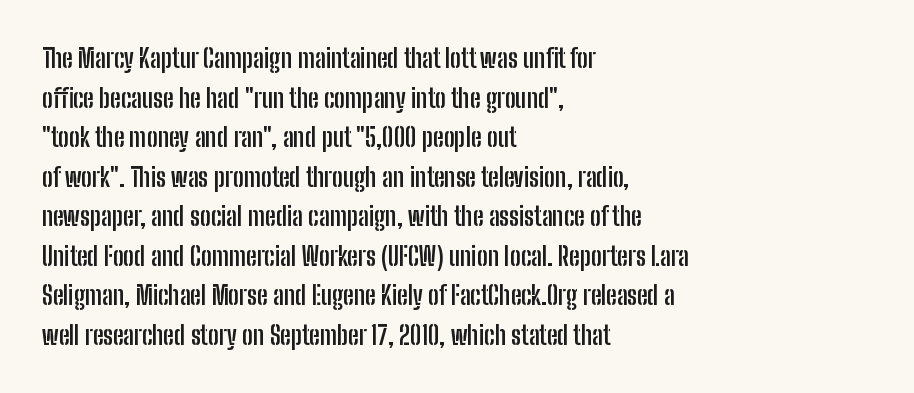
The image shows 26 px bold type, upright; set left-aligned, normal line spacing (1.52x), normal letter spacing, not underlined.
